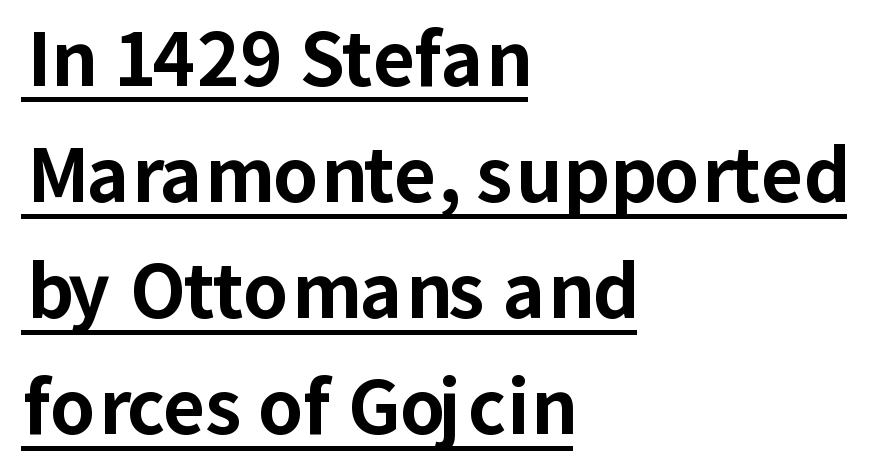
Q: Is the text bold? A: Yes.
Q: Is the text italic (slanted)? A: No, it is upright.
Q: Is the typeface a serif or a sans-serif typeface? A: Sans-serif.
Q: Is the text underlined? A: Yes.
Q: How is the paragraph aligned? A: Left-aligned.
Q: Is the spacing between letters normal or unusually wide? A: Normal.
Q: Is the spacing between lines tight, normal or loose? A: Normal.
Q: Width (condensed, normal, or wide)? A: Normal.
Q: Stroke contrast? A: Low.
Q: x-height? A: Medium.
Q: Monospaced? A: No.
